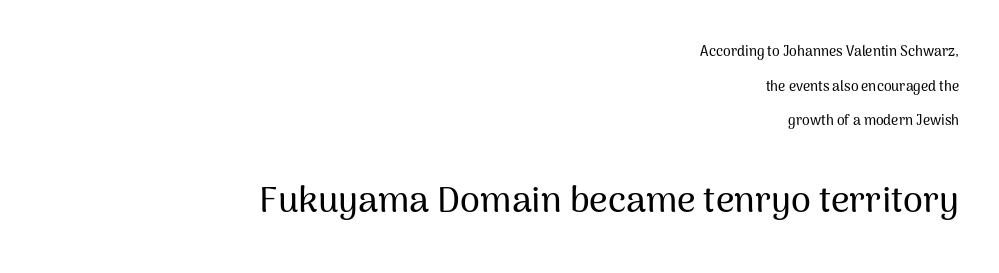
Q: Is the text italic (slanted)? A: No, it is upright.
Q: Is the typeface a serif or a sans-serif typeface? A: Sans-serif.
Q: Is the text underlined? A: No.
Q: How is the paragraph aligned? A: Right-aligned.
Q: Is the spacing between letters normal or unusually wide? A: Normal.
Q: Is the spacing between lines tight, normal or loose? A: Loose.
Q: Which block of text is set in a larger size, the first (top) or the second (bottom)? A: The second (bottom) one.
Q: Width (condensed, normal, or wide)? A: Normal.
Q: Stroke contrast? A: Medium.
Q: x-height? A: Medium.
Q: Monospaced? A: No.
